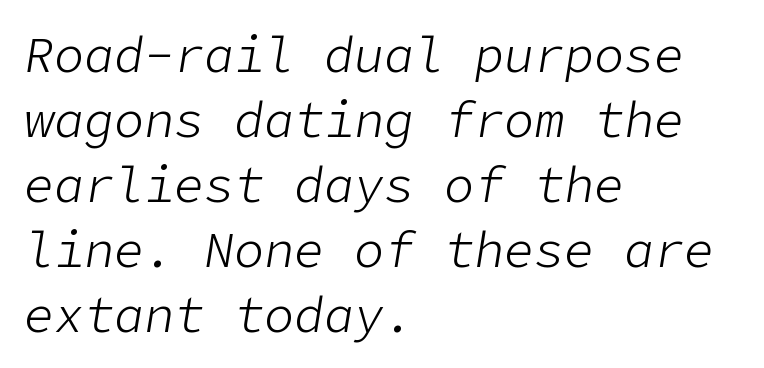
Q: Is the text bold? A: No.
Q: Is the text italic (slanted)? A: Yes, it leans right by about 9 degrees.
Q: Is the text underlined? A: No.
Q: How is the paragraph aligned? A: Left-aligned.
Q: Is the spacing between letters normal or unusually wide? A: Normal.
Q: Is the spacing between lines tight, normal or loose? A: Normal.
Q: Width (condensed, normal, or wide)? A: Normal.
Q: Stroke contrast? A: Low.
Q: x-height? A: Medium.
